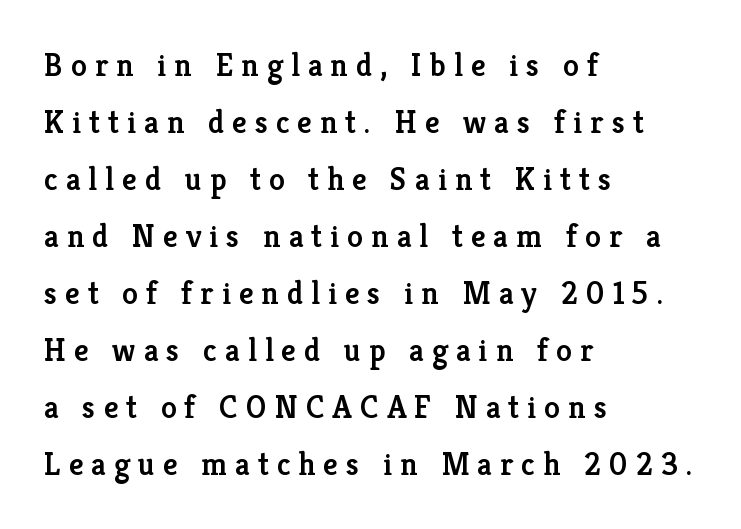
Q: Is the text bold? A: Semi-bold.
Q: Is the text italic (slanted)? A: No, it is upright.
Q: Is the typeface a serif or a sans-serif typeface? A: Serif.
Q: Is the text underlined? A: No.
Q: How is the paragraph aligned? A: Left-aligned.
Q: Is the spacing between letters normal or unusually wide? A: Unusually wide.
Q: Width (condensed, normal, or wide)? A: Normal.
Q: Stroke contrast? A: Low.
Q: x-height? A: Medium.
Q: Monospaced? A: No.
